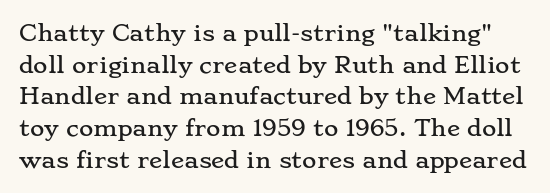
The image shows 22 px text type, upright; set normal line spacing (1.44x), normal letter spacing, not underlined.
